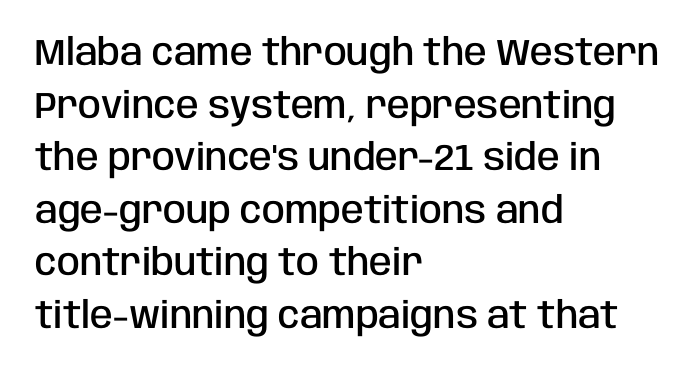
The image shows 37 px semibold, condensed sans-serif type, upright; set left-aligned, normal line spacing (1.42x), normal letter spacing, not underlined; low stroke contrast and a large x-height.
